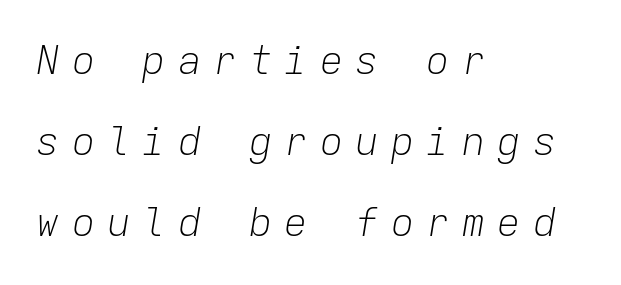
The image shows 39 px light type, italic (leaning right), monospaced; set left-aligned, loose line spacing (2.08x), unusually wide letter spacing (+0.31 em), not underlined; low stroke contrast and a medium x-height.
